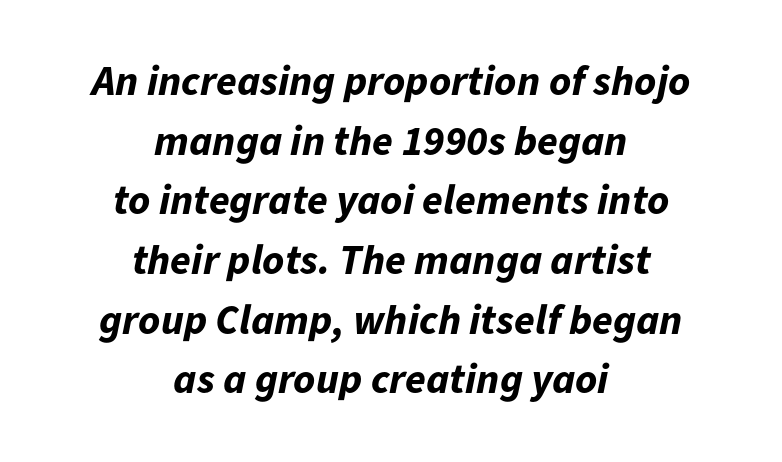
Looks like regular typesetting: each glyph gets only the width it needs. Casual observation: everything's sitting right in the middle. The passage shown is emphatically bold. Successive baselines arrive at the customary interval. Characters follow at the spacing the type designer built in. Clear beneath every line of the passage.
